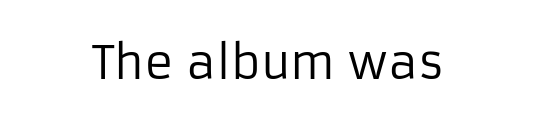
Look at the tracking — it's just the regular setting, nothing added. To sum up the face: it is a sans, with no serifs. Varying glyph widths throughout — classic text-font behaviour. Weight class: somewhere from thin through regular. Lines of text with bare space underneath.
